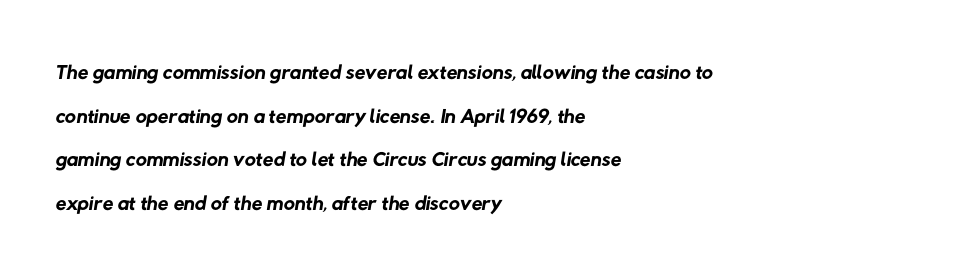
Nothing unusual about the tracking: characters are spaced as the font intends. A light-to-regular cut is what we see here. A normal amount of white space separates one row of letters from the next. You could not count columns in this text — the font is proportionally spaced. The rendering shows plain stroke endings on the letterforms — a sans-serif design. A student would call this left alignment; a typographer would say flush left, rag right.
